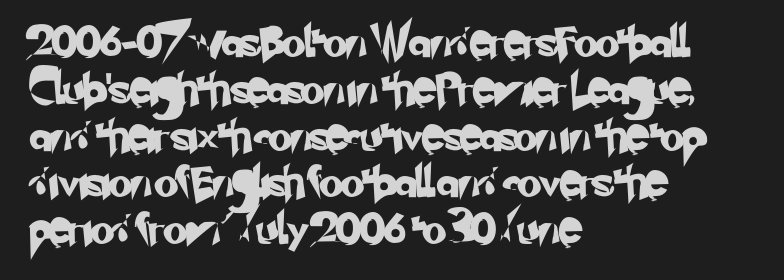
The image shows 31 px sans-serif type; set left-aligned, normal line spacing (1.51x), normal letter spacing, not underlined; low stroke contrast and a small x-height.
